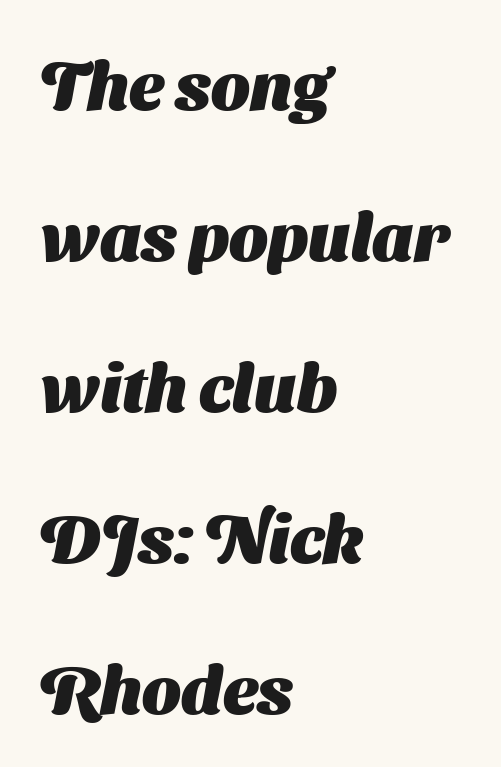
The image shows 68 px heavy sans-serif type; set left-aligned, loose line spacing (2.22x), normal letter spacing, not underlined; medium stroke contrast and a medium x-height.
